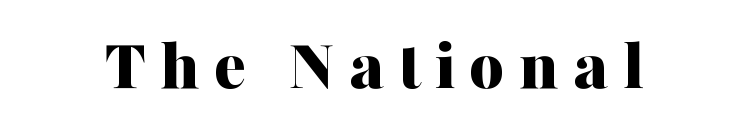
Posture: straight, roman, zero tilt. The space beneath each line is pristine and unruled. Spacing verdict: proportional, widths tailored to each character. Old-style or modern, the face here clearly has serifs. You'd pick this weight for a headline — it's a proper bold.
